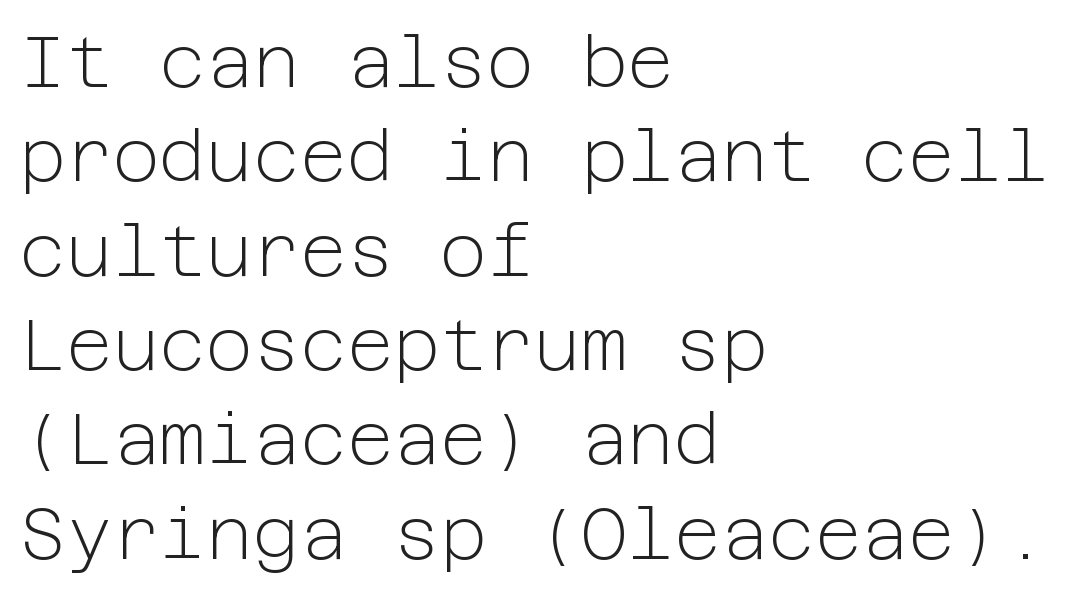
Q: Is the text bold? A: No.
Q: Is the text italic (slanted)? A: No, it is upright.
Q: Is the typeface a serif or a sans-serif typeface? A: Sans-serif.
Q: Is the text underlined? A: No.
Q: How is the paragraph aligned? A: Left-aligned.
Q: Is the spacing between letters normal or unusually wide? A: Normal.
Q: Is the spacing between lines tight, normal or loose? A: Normal.
Q: Width (condensed, normal, or wide)? A: Normal.
Q: Stroke contrast? A: Low.
Q: x-height? A: Medium.
